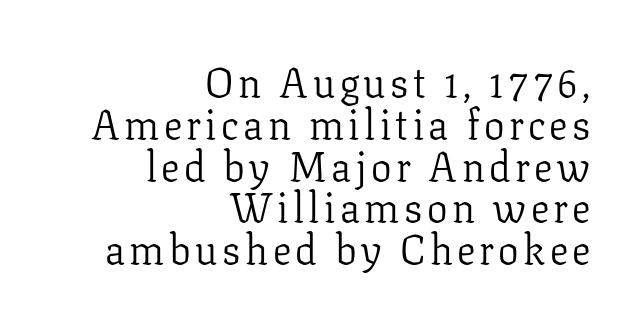
The image shows 41 px light serif type, upright; set right-aligned, tight line spacing (1.02x), not underlined; low stroke contrast and a medium x-height.
